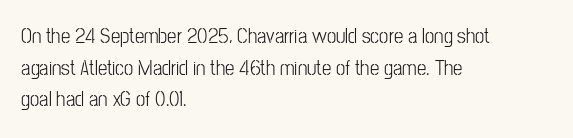
Has an underline been added? It has not. Do the letters lean? They stand straight. Notice how descenders clear the ascenders below comfortably — that's standard leading. The line texture is even and compact thanks to regular tracking.
